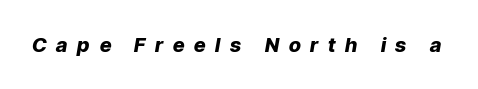
Q: Is the text bold? A: Yes.
Q: Is the text italic (slanted)? A: Yes, it leans right by about 9 degrees.
Q: Is the text underlined? A: No.
Q: Is the spacing between letters normal or unusually wide? A: Unusually wide.
